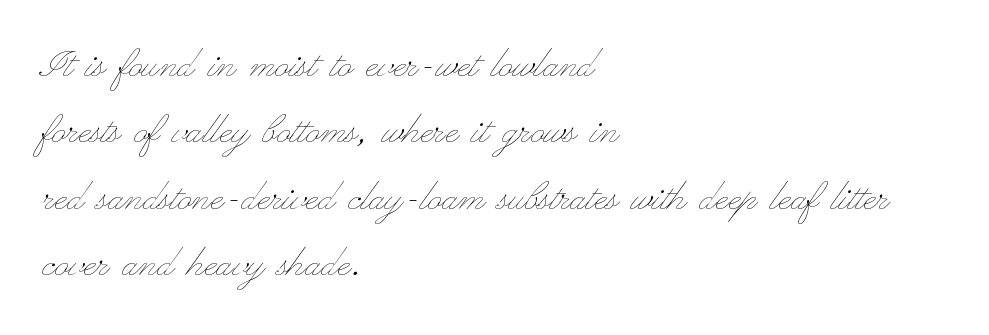
Decoration check: the copy has no underline. Every row of glyphs begins at an identical x-position on the left. Spacing verdict: proportional, widths tailored to each character. Vertical spacing — default.
